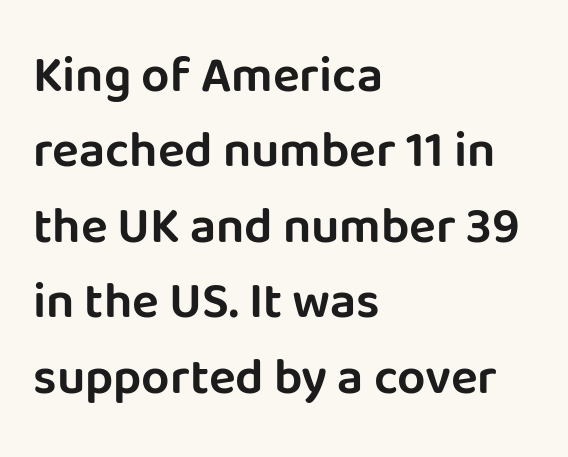
Q: Is the text italic (slanted)? A: No, it is upright.
Q: Is the typeface a serif or a sans-serif typeface? A: Sans-serif.
Q: Is the text underlined? A: No.
Q: How is the paragraph aligned? A: Left-aligned.
Q: Is the spacing between letters normal or unusually wide? A: Normal.
Q: Is the spacing between lines tight, normal or loose? A: Normal.
Q: Width (condensed, normal, or wide)? A: Normal.
Q: Stroke contrast? A: Low.
Q: x-height? A: Large.
Q: Monospaced? A: No.
